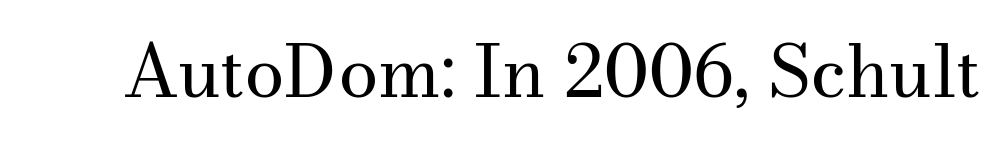
No heavy texture on the line: the type isn't bold. The specimen reads as upright at a glance. The specimen omits any rule beneath the text block's lines. The face used here is proportionally spaced, like ordinary book or web type. Standard letterfit; no display-style spreading of the glyphs.
